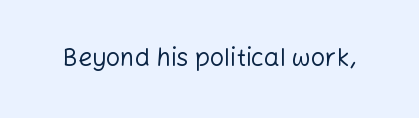
The rendering keeps characters at their native spacing. The font sits on the lighter half of the weight spectrum, regular included. Quick note: underline off. Is there any slant? The stems are plumb.
